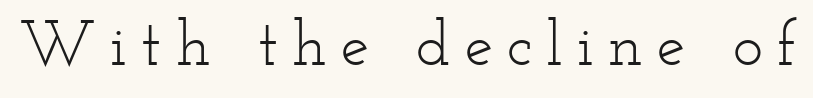
Character widths vary here, with narrow letters taking less room than wide ones. What kind of face is this? One with serifs. Someone cranked the tracking dial way up on this one. The lettering holds an erect, upright posture throughout. Letters have the restrained weight of plain body copy at most.
